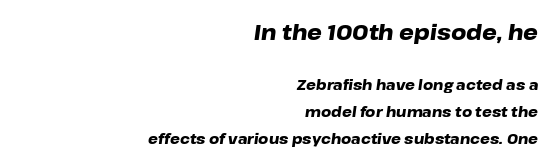
The image shows 21 px bold type, italic (leaning right); set right-aligned, loose line spacing (1.94x), normal letter spacing, not underlined; the first (top) block is 1.5x larger.
